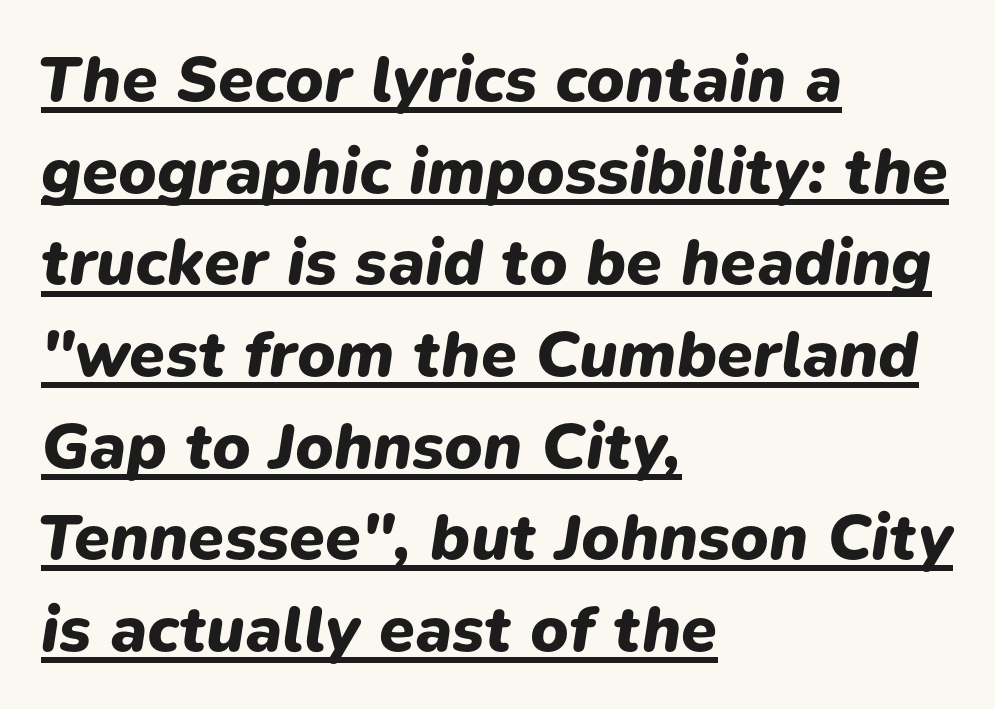
{"italic": "yes", "lean": "right", "slant_degrees": 9, "bold": "yes", "weight": "heavy", "width": "normal", "stroke_contrast": "low", "x_height": "medium", "monospaced": "no", "underline": "yes", "align": "left", "line_spacing": "normal", "line_spacing_ratio": 1.41, "letter_spacing": "normal", "letter_spacing_em": 0.0, "glyph_px": 65}
